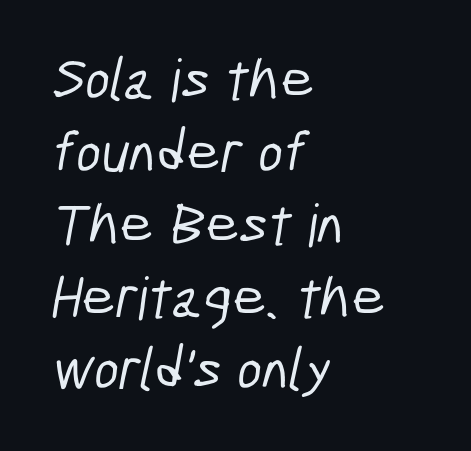
Classification — sans serif. Tracking value appears to be zero — textbook default spacing. The passage shown is typed in a proportional face where columns would drift. Is the block centered? No — it sits flush against the left margin. Unmarked baselines from the first word to the last.
